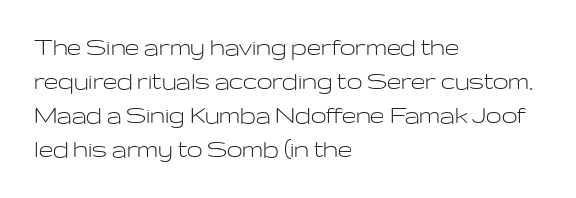
Spacing verdict: proportional, widths tailored to each character. This is not heavy type; no bold has been used. This is roman type, the default non-slanted kind. The gaps between neighbouring characters are ordinary and unremarkable. Descenders are the only things crossing below the line. A student would call this left alignment; a typographer would say flush left, rag right.
